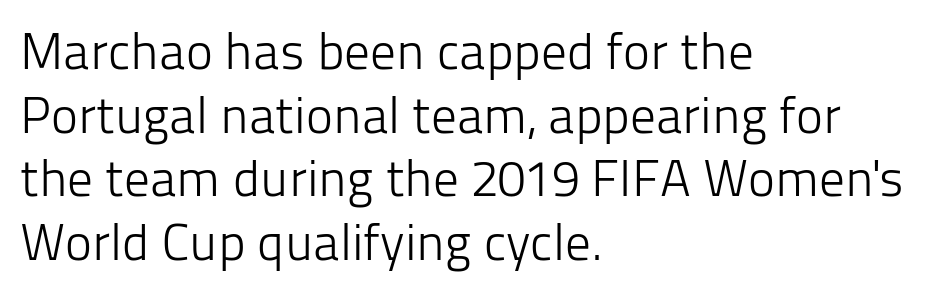
{"serif": "no", "italic": "no", "bold": "no", "weight": "light", "width": "normal", "stroke_contrast": "low", "x_height": "medium", "monospaced": "no", "underline": "no", "align": "left", "line_spacing": "normal", "line_spacing_ratio": 1.25, "letter_spacing": "normal", "letter_spacing_em": 0.0, "glyph_px": 51}
